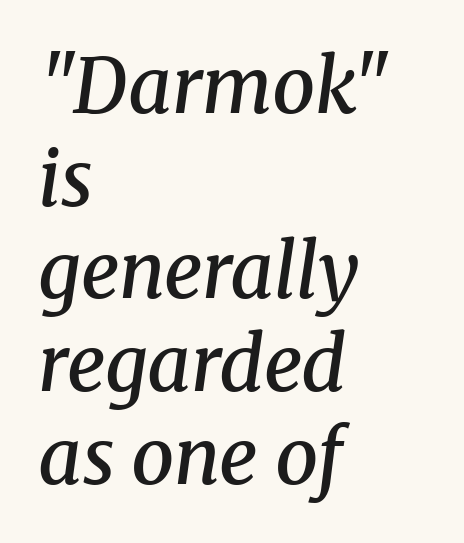
Q: Is the text bold? A: Semi-bold.
Q: Is the text italic (slanted)? A: Yes, it leans right by about 8 degrees.
Q: Is the typeface a serif or a sans-serif typeface? A: Serif.
Q: Is the text underlined? A: No.
Q: How is the paragraph aligned? A: Left-aligned.
Q: Is the spacing between letters normal or unusually wide? A: Normal.
Q: Width (condensed, normal, or wide)? A: Normal.
Q: Stroke contrast? A: Medium.
Q: x-height? A: Medium.
Q: Monospaced? A: No.
